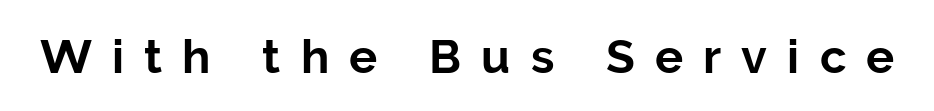
The image shows 47 px sans-serif type, upright; set unusually wide letter spacing (+0.43 em), not underlined; low stroke contrast and a medium x-height.
